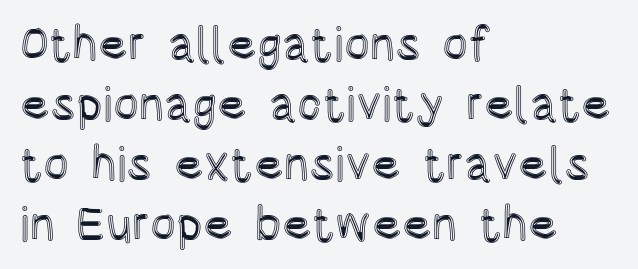
{"italic": "no", "width": "condensed", "x_height": "large", "monospaced": "no", "underline": "no", "align": "left", "line_spacing": "normal", "line_spacing_ratio": 1.25, "letter_spacing": "normal", "letter_spacing_em": 0.0, "glyph_px": 48}
